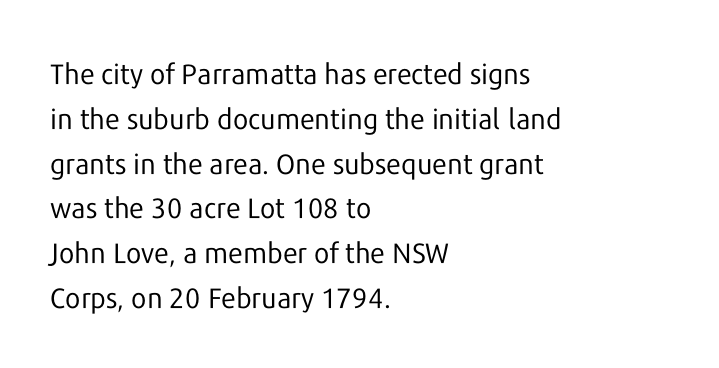
Q: Is the text bold? A: No.
Q: Is the text italic (slanted)? A: No, it is upright.
Q: Is the typeface a serif or a sans-serif typeface? A: Sans-serif.
Q: Is the text underlined? A: No.
Q: How is the paragraph aligned? A: Left-aligned.
Q: Is the spacing between letters normal or unusually wide? A: Normal.
Q: Is the spacing between lines tight, normal or loose? A: Normal.
Q: Width (condensed, normal, or wide)? A: Normal.
Q: Stroke contrast? A: Low.
Q: x-height? A: Medium.
Q: Monospaced? A: No.
